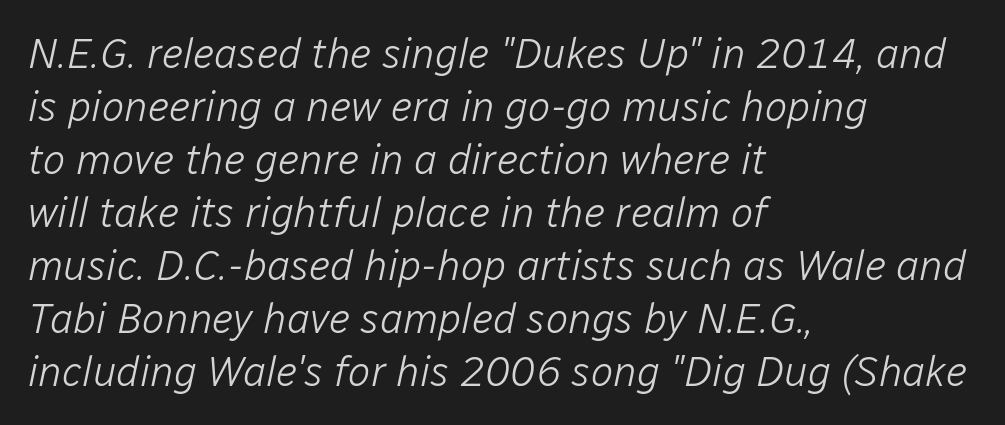
{"italic": "yes", "lean": "right", "slant_degrees": 12, "bold": "no", "weight": "light", "width": "normal", "stroke_contrast": "low", "x_height": "medium", "monospaced": "no", "underline": "no", "align": "left", "line_spacing": "normal", "line_spacing_ratio": 1.26, "letter_spacing": "normal", "letter_spacing_em": 0.0, "glyph_px": 42}
